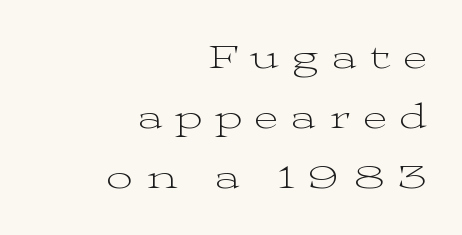
Q: Is the text bold? A: No.
Q: Is the text italic (slanted)? A: No, it is upright.
Q: Is the typeface a serif or a sans-serif typeface? A: Serif.
Q: Is the text underlined? A: No.
Q: How is the paragraph aligned? A: Right-aligned.
Q: Is the spacing between letters normal or unusually wide? A: Unusually wide.
Q: Is the spacing between lines tight, normal or loose? A: Normal.
Q: Width (condensed, normal, or wide)? A: Wide.
Q: Stroke contrast? A: Medium.
Q: x-height? A: Medium.
Q: Monospaced? A: No.
